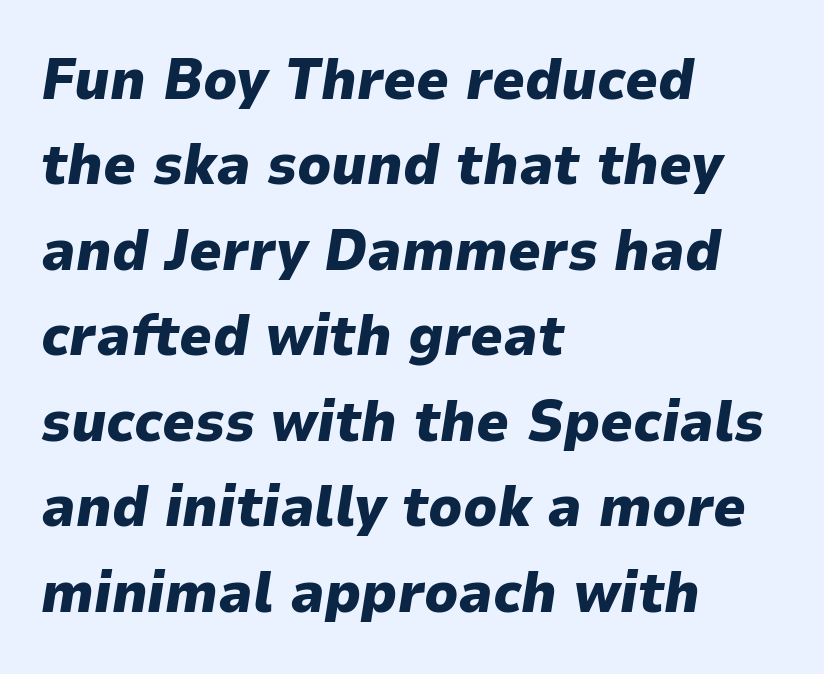
{"italic": "yes", "lean": "right", "slant_degrees": 9, "bold": "yes", "weight": "heavy", "width": "normal", "stroke_contrast": "low", "x_height": "medium", "monospaced": "no", "underline": "no", "align": "left", "line_spacing": "normal", "line_spacing_ratio": 1.5, "letter_spacing": "normal", "letter_spacing_em": 0.0, "glyph_px": 57}
